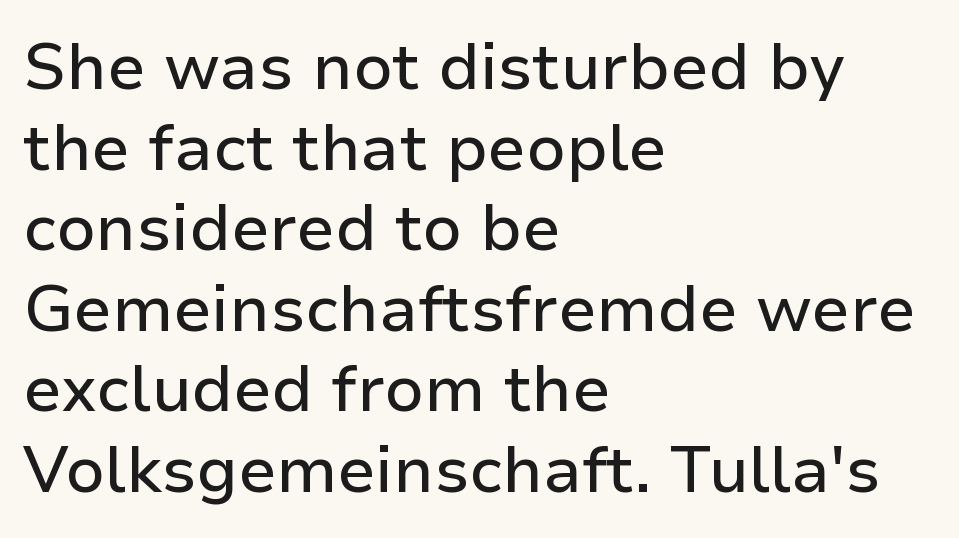
Stroke terminals: plain, sans-serif. Upright lettering throughout. The area under the type is left untouched. Do the characters align in a grid? No, the font is proportional. The ragged edge is on the right, which tells us the setting is flush left.
